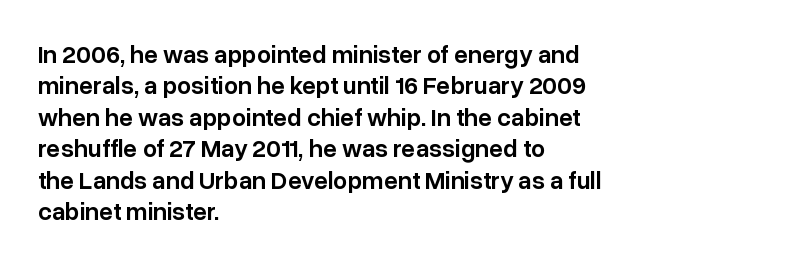
The image shows 25 px text type, upright; set left-aligned, normal line spacing (1.26x), normal letter spacing, not underlined.
